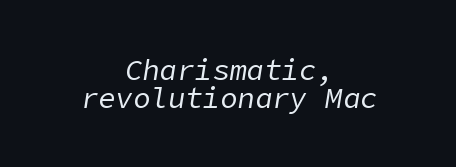
The image shows 29 px regular-weight type, italic (leaning right); set centered, tight line spacing (0.95x), normal letter spacing, not underlined; low stroke contrast and a medium x-height.
